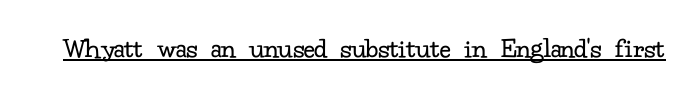
{"serif": "yes", "italic": "no", "bold": "no", "weight": "regular", "width": "normal", "stroke_contrast": "low", "x_height": "small", "monospaced": "no", "underline": "yes", "letter_spacing": "normal", "letter_spacing_em": 0.0, "glyph_px": 29}
